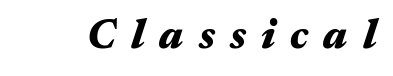
Q: Is the text bold? A: Yes.
Q: Is the text italic (slanted)? A: Yes, it leans right by about 17 degrees.
Q: Is the text underlined? A: No.
Q: Is the spacing between letters normal or unusually wide? A: Unusually wide.
Q: Width (condensed, normal, or wide)? A: Wide.
Q: Stroke contrast? A: Medium.
Q: x-height? A: Medium.
Q: Monospaced? A: No.
